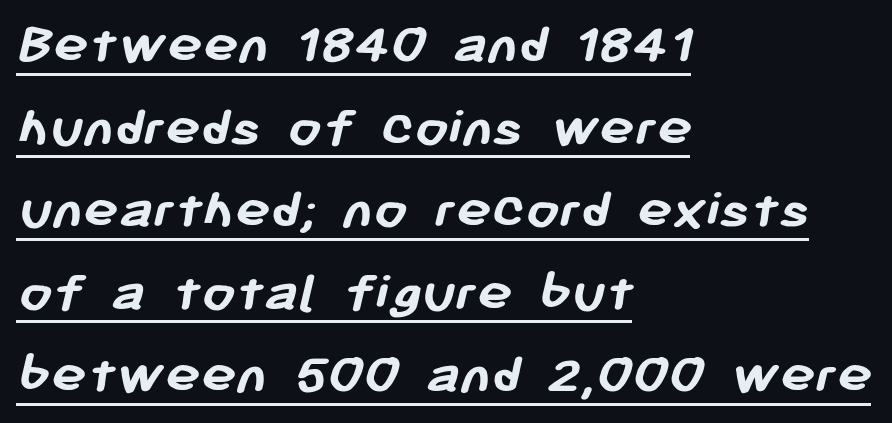
The image shows 59 px semibold sans-serif type; set left-aligned, normal line spacing (1.4x), normal letter spacing, underlined; low stroke contrast and a medium x-height.
